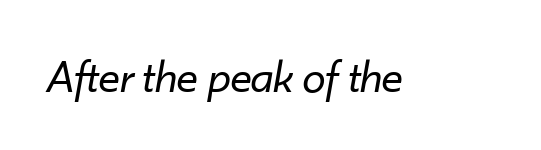
{"italic": "yes", "lean": "right", "slant_degrees": 10, "bold": "no", "weight": "regular", "width": "normal", "stroke_contrast": "low", "x_height": "small", "monospaced": "no", "underline": "no", "letter_spacing": "normal", "letter_spacing_em": 0.0, "glyph_px": 47}
